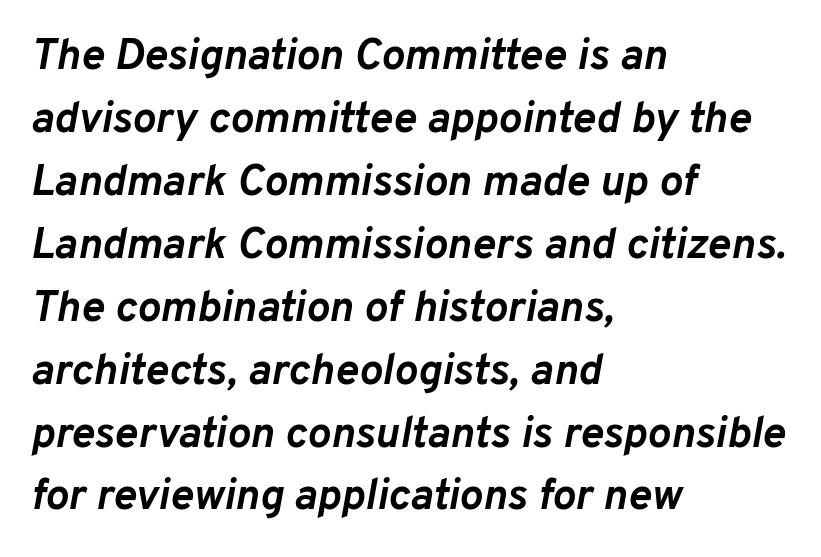
{"italic": "yes", "lean": "right", "slant_degrees": 10, "bold": "yes", "weight": "semibold", "width": "normal", "stroke_contrast": "low", "x_height": "medium", "monospaced": "no", "underline": "no", "align": "left", "line_spacing": "normal", "line_spacing_ratio": 1.43, "letter_spacing": "normal", "letter_spacing_em": 0.0, "glyph_px": 44}
